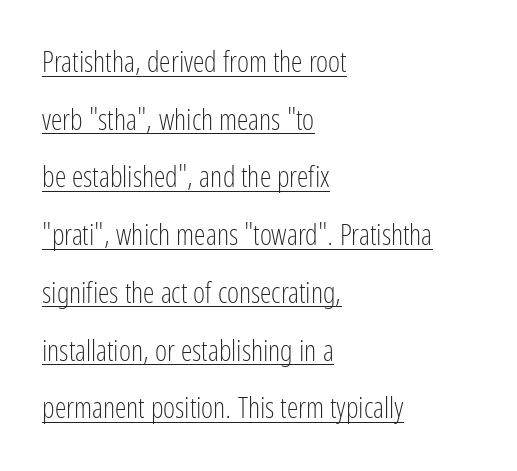
The image shows 29 px light, condensed sans-serif type, upright; set left-aligned, loose line spacing (1.99x), normal letter spacing, underlined; low stroke contrast and a medium x-height.
